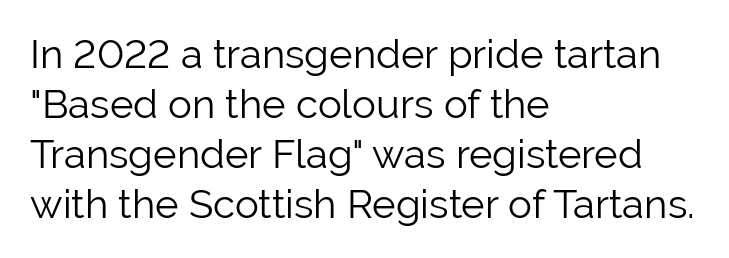
No letter is thick-stroked: the sample isn't bold. A clean baseline with only descenders dipping below it. A normal amount of white space separates one row of letters from the next. Leftover space on each line is placed entirely after the last word. There is no visible air inserted between adjacent glyphs. Ordinary non-slanted type is in use.
